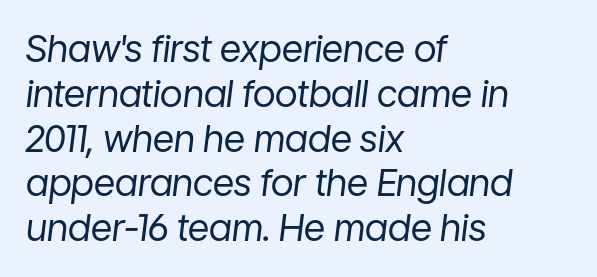
Q: Is the text bold? A: No.
Q: Is the text italic (slanted)? A: Yes, it leans right by about 7 degrees.
Q: Is the text underlined? A: No.
Q: How is the paragraph aligned? A: Left-aligned.
Q: Is the spacing between letters normal or unusually wide? A: Normal.
Q: Width (condensed, normal, or wide)? A: Normal.
Q: Stroke contrast? A: Low.
Q: x-height? A: Medium.
Q: Monospaced? A: No.
